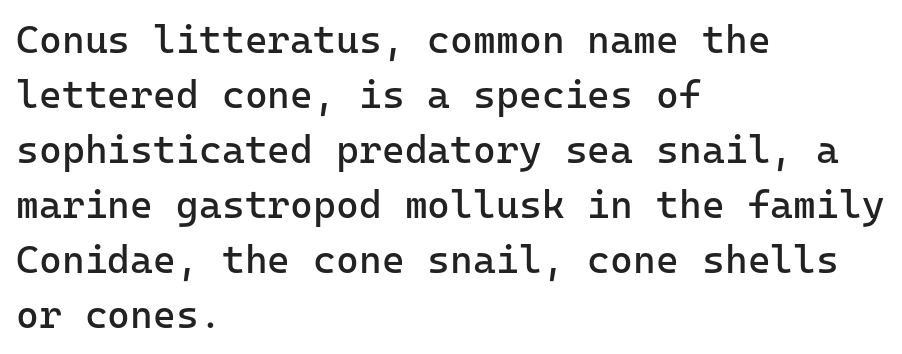
Q: Is the text bold? A: No.
Q: Is the text italic (slanted)? A: No, it is upright.
Q: Is the typeface a serif or a sans-serif typeface? A: Sans-serif.
Q: Is the text underlined? A: No.
Q: How is the paragraph aligned? A: Left-aligned.
Q: Is the spacing between letters normal or unusually wide? A: Normal.
Q: Is the spacing between lines tight, normal or loose? A: Normal.
Q: Width (condensed, normal, or wide)? A: Normal.
Q: Stroke contrast? A: Low.
Q: x-height? A: Medium.
Q: Monospaced? A: Yes.
